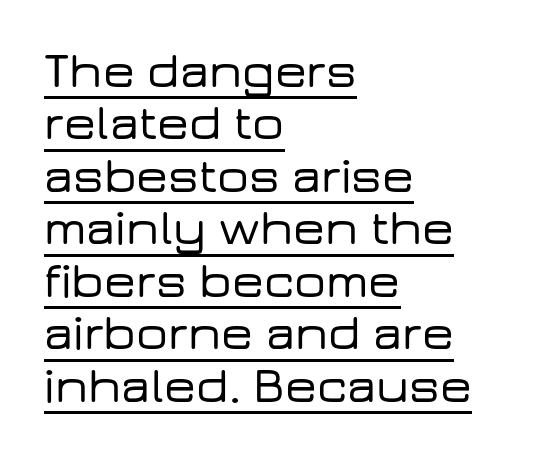
Q: Is the text italic (slanted)? A: No, it is upright.
Q: Is the typeface a serif or a sans-serif typeface? A: Sans-serif.
Q: Is the text underlined? A: Yes.
Q: How is the paragraph aligned? A: Left-aligned.
Q: Is the spacing between letters normal or unusually wide? A: Normal.
Q: Is the spacing between lines tight, normal or loose? A: Tight.
Q: Width (condensed, normal, or wide)? A: Wide.
Q: Stroke contrast? A: Low.
Q: x-height? A: Medium.
Q: Monospaced? A: No.
